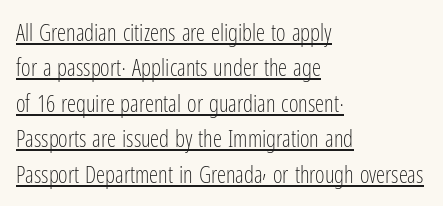
Q: Is the text bold? A: No.
Q: Is the text italic (slanted)? A: No, it is upright.
Q: Is the text underlined? A: Yes.
Q: How is the paragraph aligned? A: Left-aligned.
Q: Is the spacing between letters normal or unusually wide? A: Normal.
Q: Is the spacing between lines tight, normal or loose? A: Normal.
